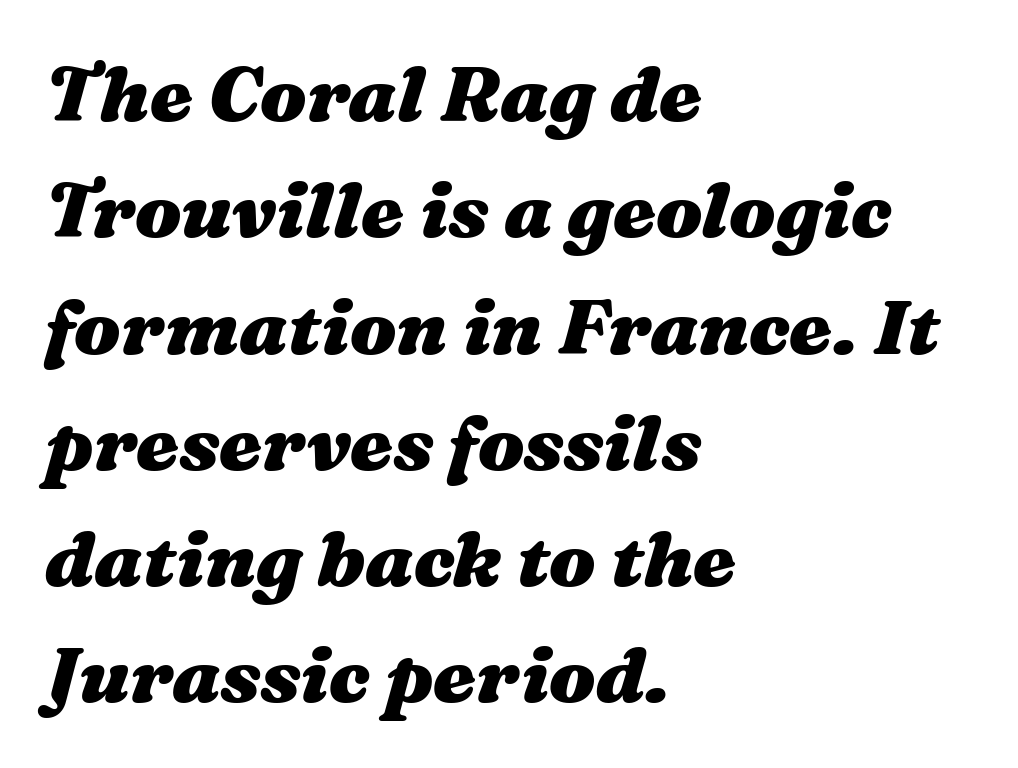
The font is running at its bold setting. The setting favours the left margin, as ordinary paragraphs usually do. This sample has the flowing, uneven cadence of proportional lettering. A typesetter would call this zero additional tracking. The lines sit at an ordinary, default distance from one another.
